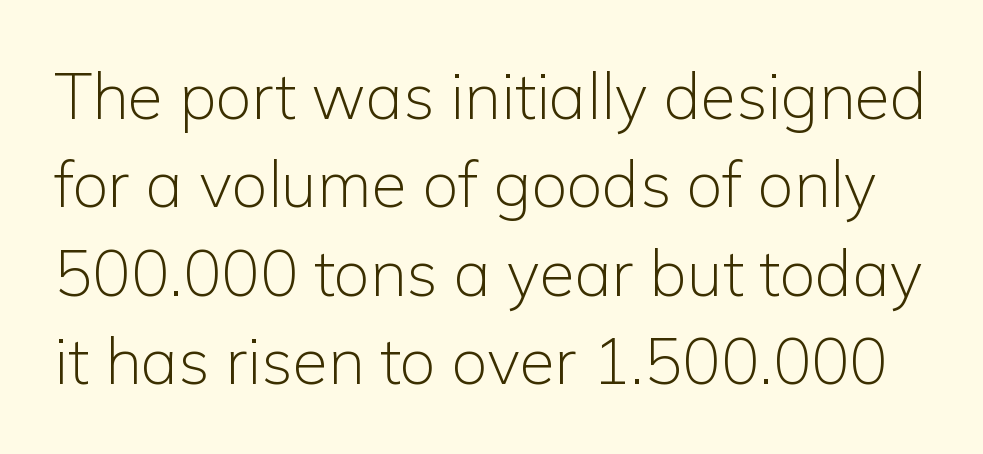
The typeface chosen for these lines omits serifs. Nothing heavy about these letters — not bold at all. The letters stand straight up with perfectly vertical stems. Decoration check: the copy has no underline. The rows are spaced the way most documents space them.
